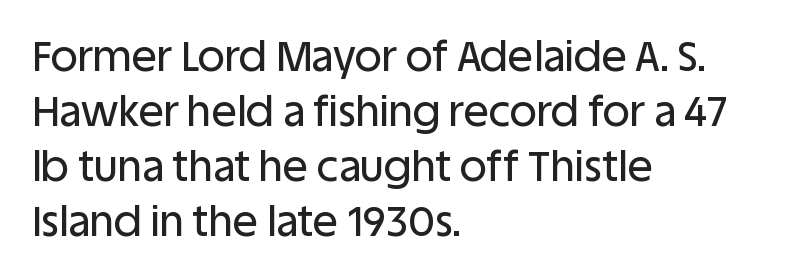
The image shows 42 px sans-serif type, upright; set left-aligned, normal line spacing (1.31x), normal letter spacing, not underlined; low stroke contrast and a large x-height.
